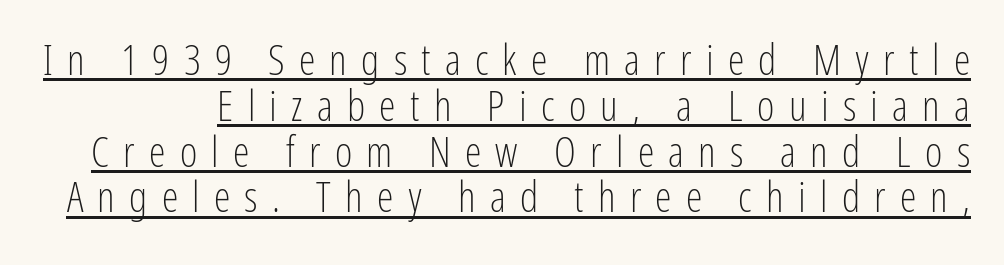
{"serif": "no", "italic": "no", "bold": "no", "weight": "light", "width": "condensed", "stroke_contrast": "low", "x_height": "medium", "monospaced": "no", "underline": "yes", "line_spacing": "tight", "line_spacing_ratio": 1.09, "letter_spacing": "wide", "letter_spacing_em": 0.34, "glyph_px": 42}
